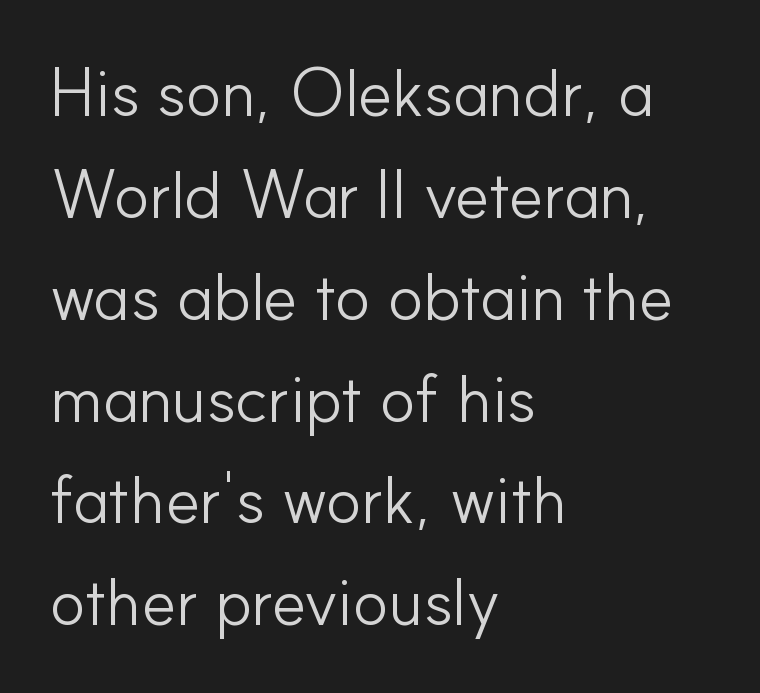
Regarding serifs, this sample does without them. Words float on clear page, feet unadorned. Tracking value appears to be zero — textbook default spacing. The typography opts for an upright posture over an oblique one.
